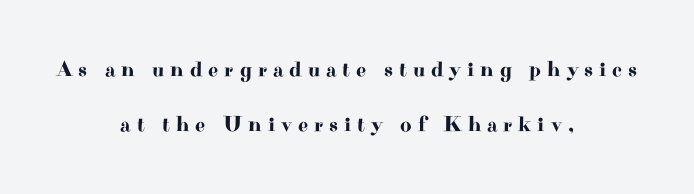
{"italic": "no", "underline": "no", "align": "center", "line_spacing": "loose", "line_spacing_ratio": 2.48, "letter_spacing": "wide", "letter_spacing_em": 0.27, "glyph_px": 22}
